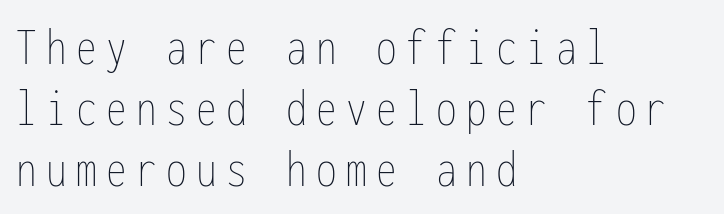
Q: Is the text bold? A: No.
Q: Is the text italic (slanted)? A: No, it is upright.
Q: Is the text underlined? A: No.
Q: How is the paragraph aligned? A: Left-aligned.
Q: Is the spacing between lines tight, normal or loose? A: Tight.
Q: Width (condensed, normal, or wide)? A: Condensed.
Q: Stroke contrast? A: Low.
Q: x-height? A: Medium.
Q: Monospaced? A: Yes.
